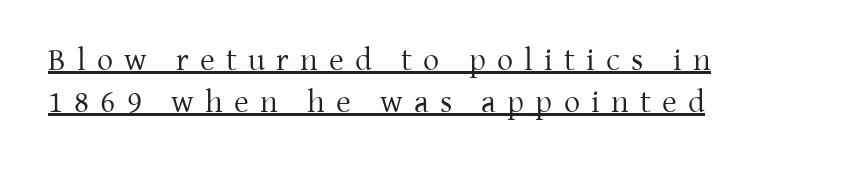
The image shows 32 px regular-weight serif type, upright; set left-aligned, normal line spacing (1.3x), unusually wide letter spacing (+0.35 em), underlined; low stroke contrast and a medium x-height.
